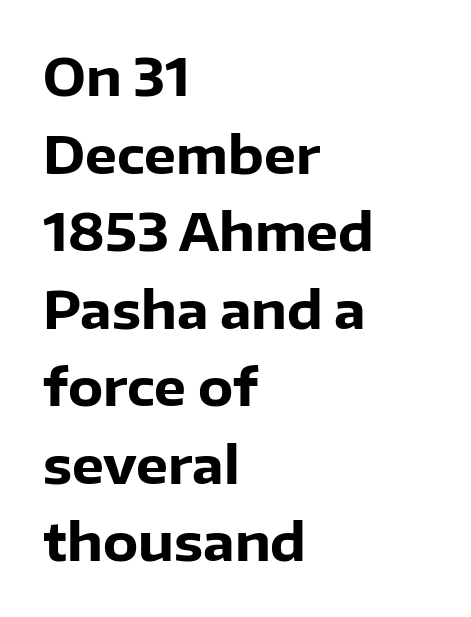
{"serif": "no", "italic": "no", "bold": "yes", "weight": "heavy", "width": "normal", "stroke_contrast": "low", "x_height": "medium", "monospaced": "no", "underline": "no", "align": "left", "line_spacing": "normal", "line_spacing_ratio": 1.52, "letter_spacing": "normal", "letter_spacing_em": 0.0, "glyph_px": 51}
